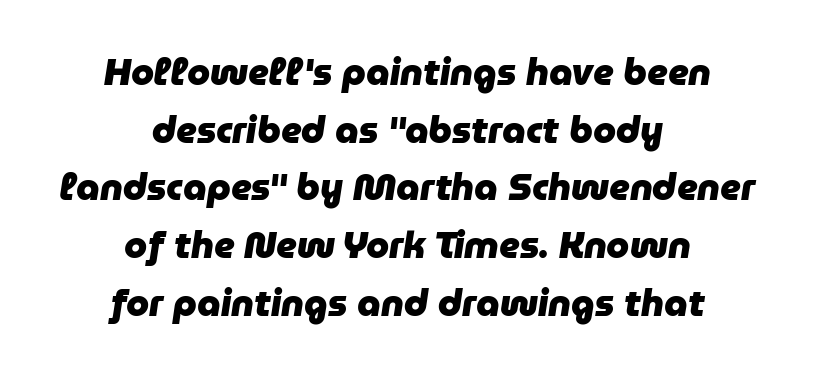
Q: Is the text bold? A: Yes.
Q: Is the text italic (slanted)? A: Yes, it leans right by about 9 degrees.
Q: Is the text underlined? A: No.
Q: How is the paragraph aligned? A: Centered.
Q: Is the spacing between letters normal or unusually wide? A: Normal.
Q: Is the spacing between lines tight, normal or loose? A: Normal.
Q: Width (condensed, normal, or wide)? A: Normal.
Q: Stroke contrast? A: Low.
Q: x-height? A: Medium.
Q: Monospaced? A: No.
